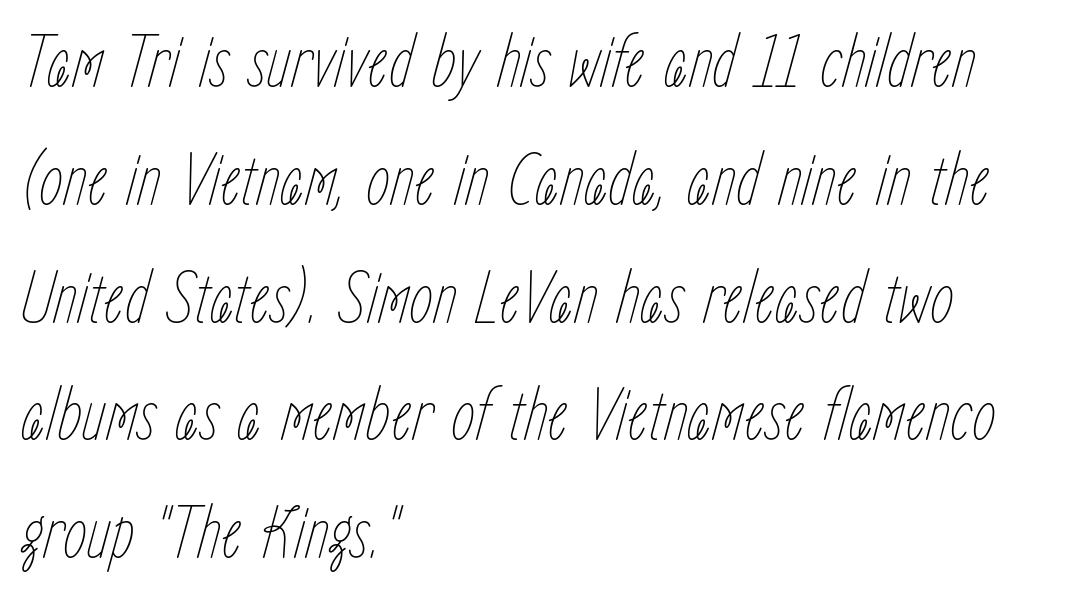
The image shows 77 px thin, condensed type, italic (leaning right); set left-aligned, normal line spacing (1.53x), normal letter spacing, not underlined; low stroke contrast and a medium x-height.
